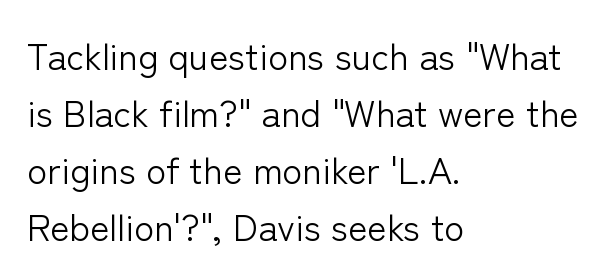
{"serif": "no", "italic": "no", "bold": "no", "weight": "light", "width": "normal", "stroke_contrast": "low", "x_height": "medium", "monospaced": "no", "underline": "no", "align": "left", "line_spacing": "normal", "line_spacing_ratio": 1.54, "letter_spacing": "normal", "letter_spacing_em": 0.0, "glyph_px": 37}
